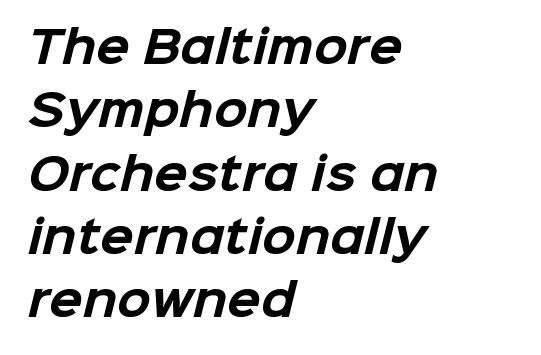
The typeface chosen for these lines omits serifs. The rendering keeps characters at their native spacing. A typesetter would call this proportional, since set widths differ per character. Horizontal bands of white between lines are of average thickness. Check the space under the baseline: it is left empty.
